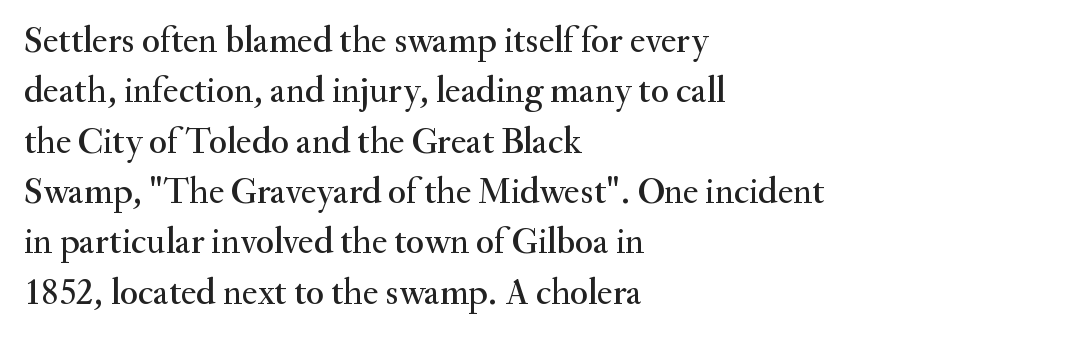
{"serif": "yes", "italic": "no", "width": "normal", "stroke_contrast": "medium", "x_height": "small", "monospaced": "no", "underline": "no", "align": "left", "line_spacing": "normal", "line_spacing_ratio": 1.36, "letter_spacing": "normal", "letter_spacing_em": 0.0, "glyph_px": 37}
